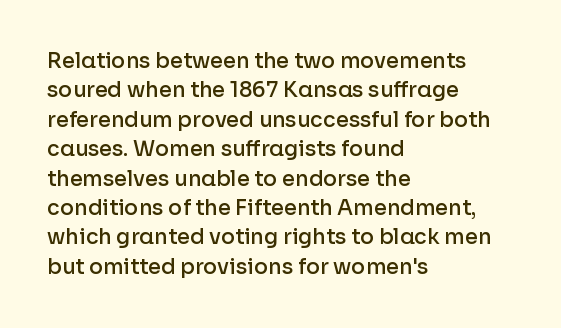
The space between consecutive lines is moderate. Its strokes are somewhat broadened, the hallmark of semibold type. Tracking value appears to be zero — textbook default spacing. These lines are set flush left with a ragged right edge. Underlining? Definitely not there. If you drew a line through each stem, it would be perfectly vertical.
